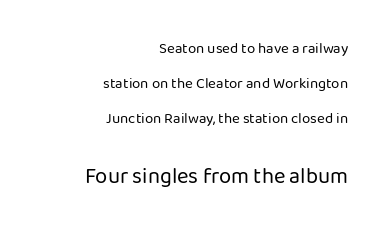
This block would shrink considerably if given ordinary leading; it's expanded now. Compared with a flush-left layout, this one pins lines to the opposite, right side. Tracking value appears to be zero — textbook default spacing. Every character sits straight up, as roman type does. The font is comparable to plain body text, perhaps lighter. The zone under the glyphs is completely vacant.
